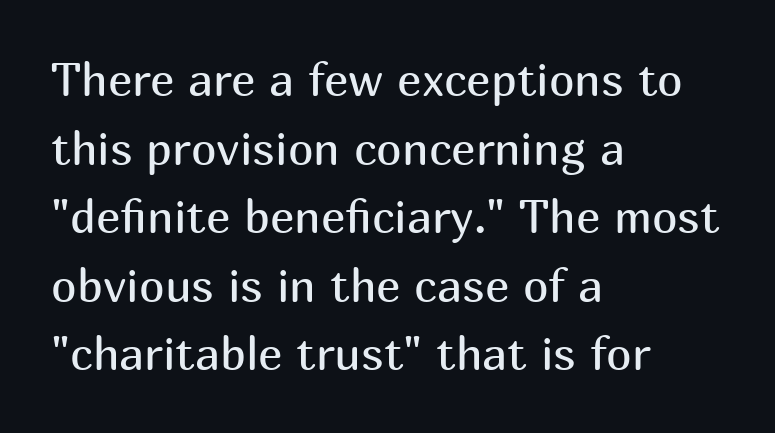
The image shows 46 px regular-weight sans-serif type, upright; set left-aligned, normal line spacing (1.49x), normal letter spacing, not underlined; medium stroke contrast and a medium x-height.
